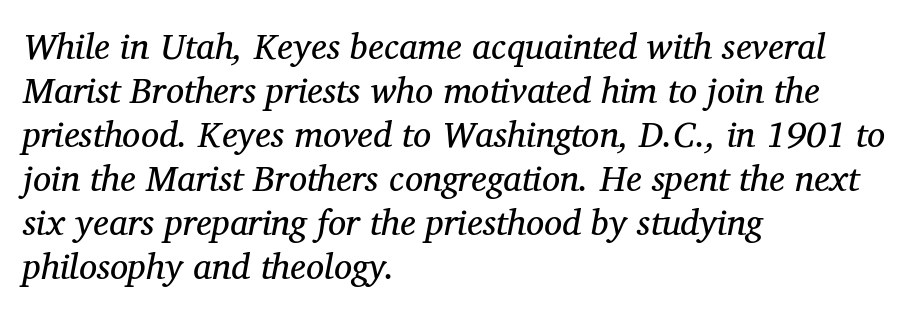
{"serif": "yes", "italic": "yes", "lean": "right", "slant_degrees": 12, "bold": "no", "weight": "regular", "width": "normal", "stroke_contrast": "medium", "x_height": "medium", "monospaced": "no", "underline": "no", "align": "left", "line_spacing_ratio": 1.22, "letter_spacing": "normal", "letter_spacing_em": 0.0, "glyph_px": 36}
